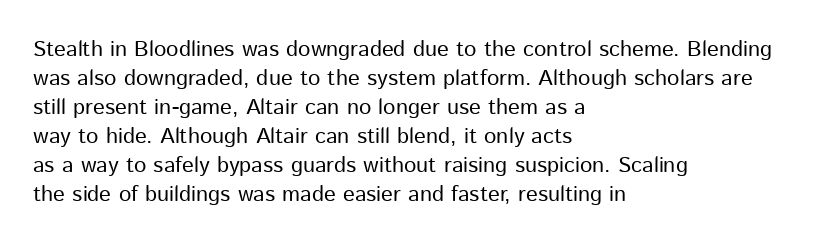
Q: Is the text bold? A: No.
Q: Is the text italic (slanted)? A: No, it is upright.
Q: Is the text underlined? A: No.
Q: How is the paragraph aligned? A: Left-aligned.
Q: Is the spacing between letters normal or unusually wide? A: Normal.
Q: Is the spacing between lines tight, normal or loose? A: Normal.
